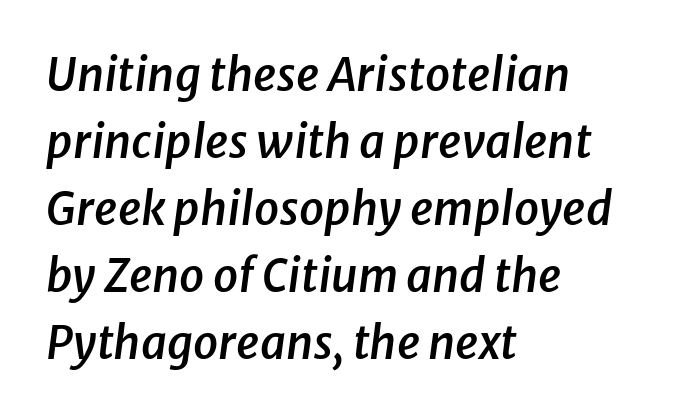
Q: Is the text bold? A: Semi-bold.
Q: Is the text italic (slanted)? A: Yes, it leans right by about 8 degrees.
Q: Is the text underlined? A: No.
Q: How is the paragraph aligned? A: Left-aligned.
Q: Is the spacing between letters normal or unusually wide? A: Normal.
Q: Is the spacing between lines tight, normal or loose? A: Normal.
Q: Width (condensed, normal, or wide)? A: Normal.
Q: Stroke contrast? A: Low.
Q: x-height? A: Medium.
Q: Monospaced? A: No.
